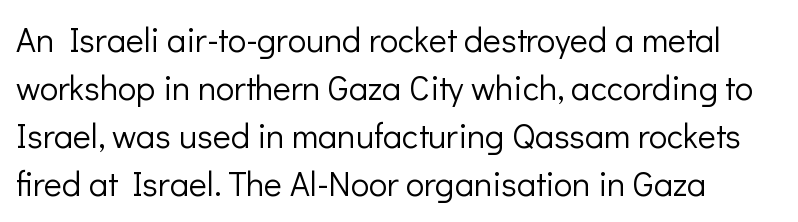
Q: Is the text bold? A: No.
Q: Is the text italic (slanted)? A: No, it is upright.
Q: Is the typeface a serif or a sans-serif typeface? A: Sans-serif.
Q: Is the text underlined? A: No.
Q: Is the spacing between letters normal or unusually wide? A: Normal.
Q: Is the spacing between lines tight, normal or loose? A: Normal.
Q: Width (condensed, normal, or wide)? A: Normal.
Q: Stroke contrast? A: Low.
Q: x-height? A: Medium.
Q: Monospaced? A: No.
